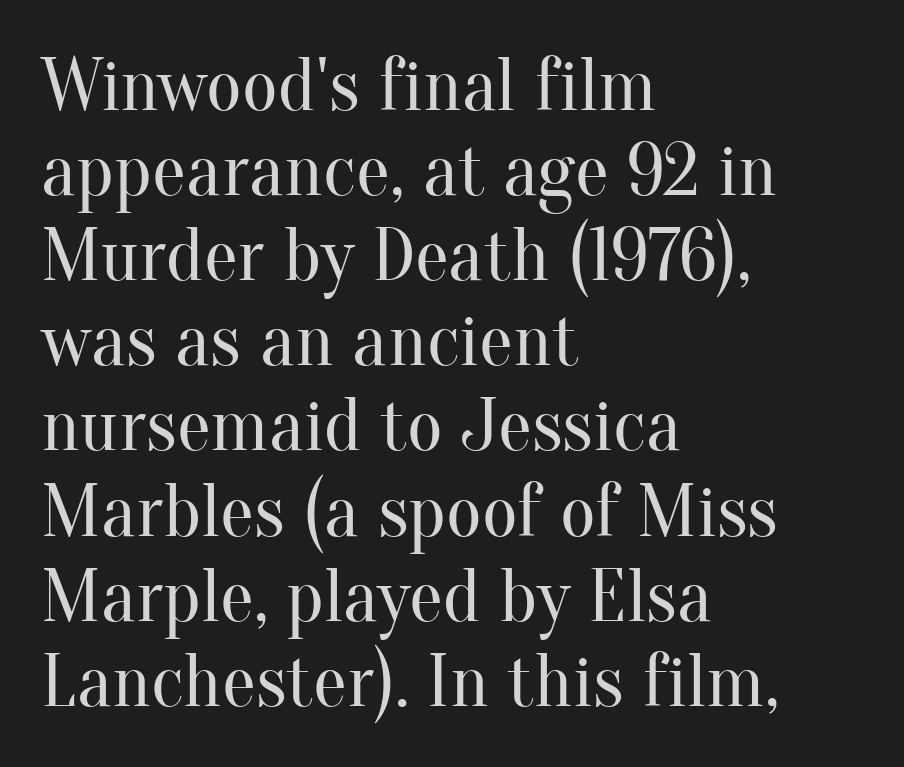
The gaps between neighbouring characters are ordinary and unremarkable. Note the varied advance widths — an 'i' is clearly narrower than an 'm'. Letterform terminals end in serifs throughout the passage. The weight tops out at a normal text grade. These lines are set flush left with a ragged right edge. The lines are packed closely together with very little leading.
